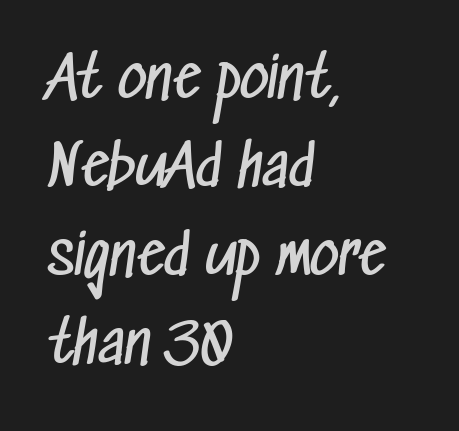
This sample is left-justified, so line endings fall wherever the words run out. Is this a fixed-width face? No — the glyphs have proportional, varying widths. Descender tails drop into unmarked territory. Summary of weight: not heavy and not bold.
